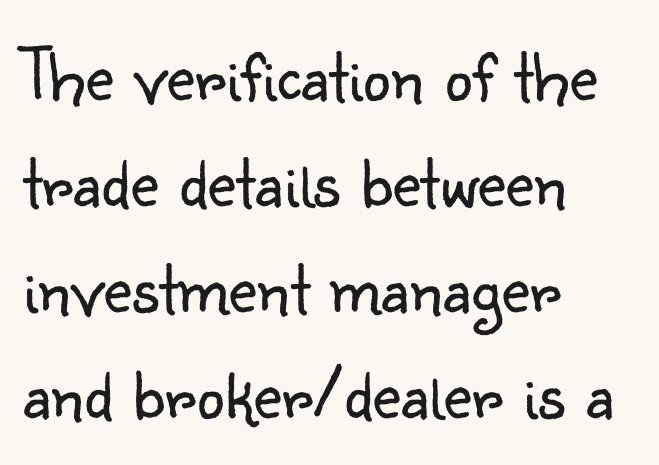
{"serif": "no", "italic": "no", "bold": "no", "weight": "light", "width": "normal", "stroke_contrast": "low", "x_height": "small", "monospaced": "no", "underline": "no", "align": "left", "line_spacing": "normal", "line_spacing_ratio": 1.36, "letter_spacing": "normal", "letter_spacing_em": 0.0, "glyph_px": 78}
